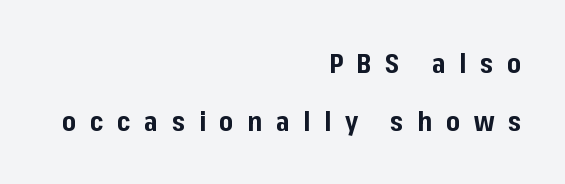
{"italic": "no", "bold": "yes", "underline": "no", "align": "right", "line_spacing": "loose", "line_spacing_ratio": 2.15, "letter_spacing": "wide", "letter_spacing_em": 0.5, "glyph_px": 27}
